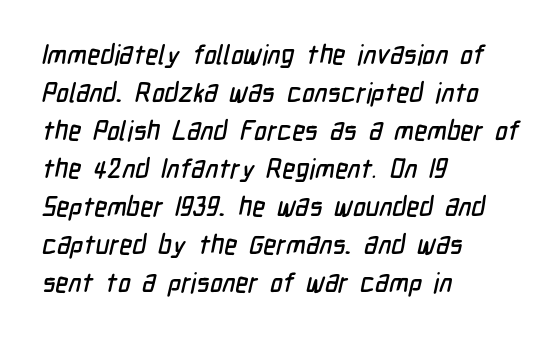
Glyph-to-glyph distance matches everyday printed text. Vertically, the passage feels balanced, rows spaced as you'd expect. Lines of text with bare space underneath. Is the block centered? No — it sits flush against the left margin.
